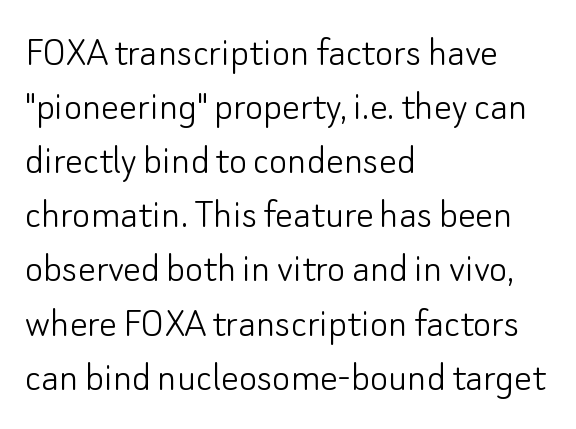
Does extra space separate the letters? No, they use regular spacing. The area under the type is left untouched. The strokes are not fattened; the text isn't bold. The typesetter chose a ragged-right arrangement here. Looks like regular typesetting: each glyph gets only the width it needs. Does the lettering tilt? It doesn't — this is upright.
